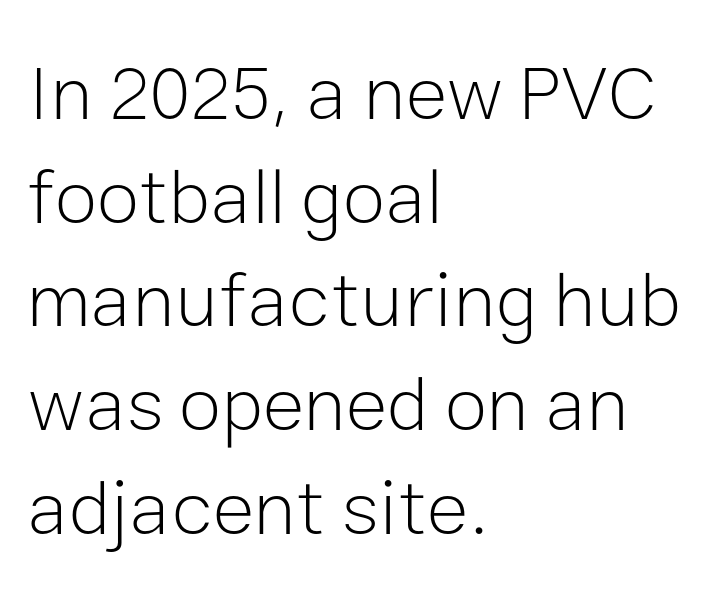
The image shows 78 px light sans-serif type, upright; set left-aligned, normal line spacing (1.33x), normal letter spacing, not underlined; low stroke contrast and a medium x-height.
